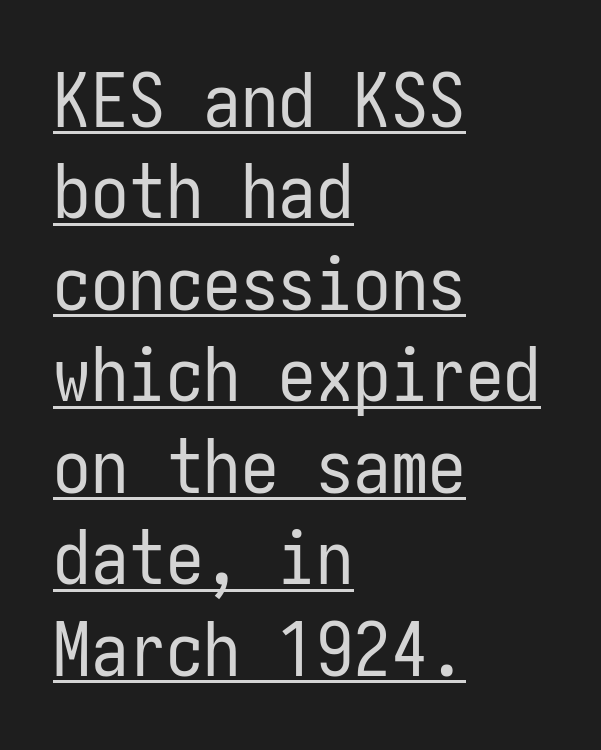
{"serif": "no", "italic": "no", "bold": "no", "weight": "regular", "width": "condensed", "stroke_contrast": "low", "x_height": "medium", "underline": "yes", "align": "left", "line_spacing_ratio": 1.22, "letter_spacing": "normal", "letter_spacing_em": 0.0, "glyph_px": 75}
